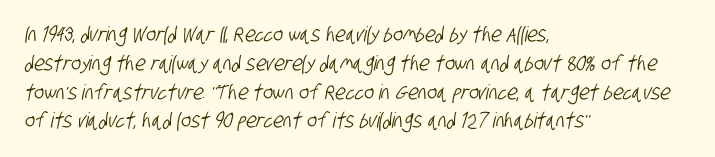
The area under the type is left untouched. In CSS terms this would be text-align: left. The lines sit at an ordinary, default distance from one another. The rendering keeps characters at their native spacing.
